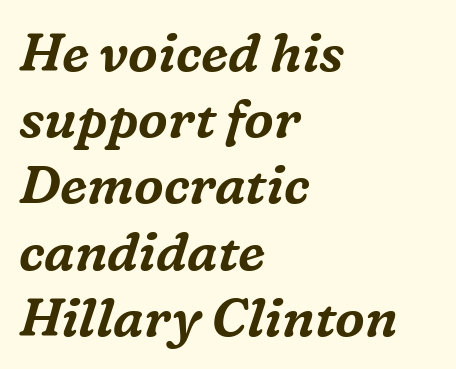
The image shows 53 px serif type, italic (leaning right); set left-aligned, normal line spacing (1.25x), normal letter spacing, not underlined; medium stroke contrast and a medium x-height.
